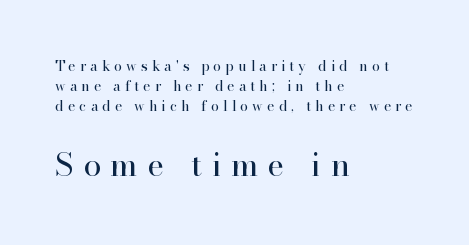
Type size steps up from the first block to the second. Posture: straight, roman, zero tilt. This rendering features lettering with no underline. The vertical gap from one line to the next is medium. Each word looks stretched out because of the extra space between its letters. Do the characters align in a grid? No, the font is proportional.
